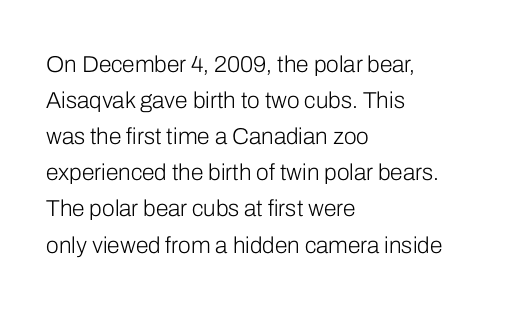
{"italic": "no", "bold": "no", "underline": "no", "align": "left", "line_spacing": "normal", "line_spacing_ratio": 1.57, "letter_spacing": "normal", "letter_spacing_em": 0.0, "glyph_px": 23}
